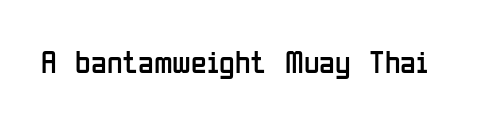
The image shows 32 px regular-weight, condensed sans-serif type, upright; set normal letter spacing, not underlined; low stroke contrast and a medium x-height.
